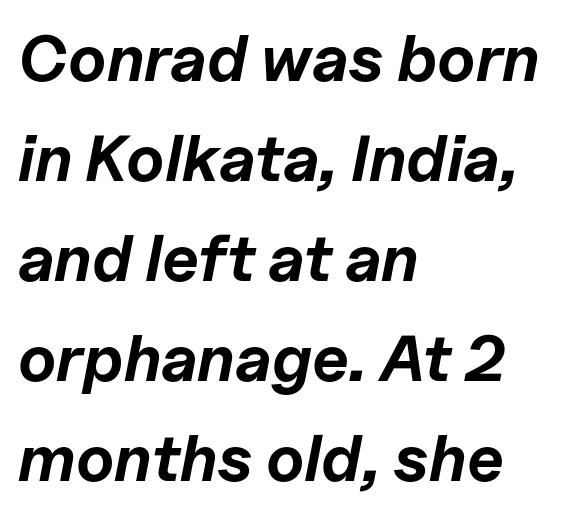
Think of a printed novel: that variable character pitch is what you see here. Quick note: italic. Visually the block forms a straight wall on the left and a jagged coastline on the right. Spacing between characters is what you'd get straight out of the box.
